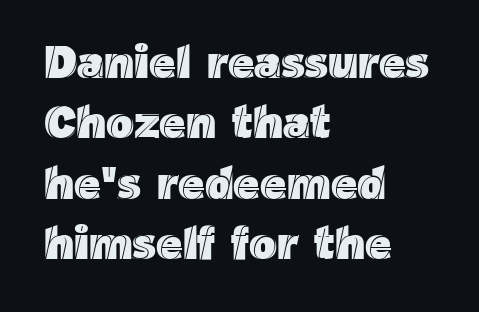
What's the leading like? Ordinary, nothing unusual. A classic flush-left, rag-right setting is used for this passage. Tracking value appears to be zero — textbook default spacing. Proportional: the letters do not fall into vertical columns.
